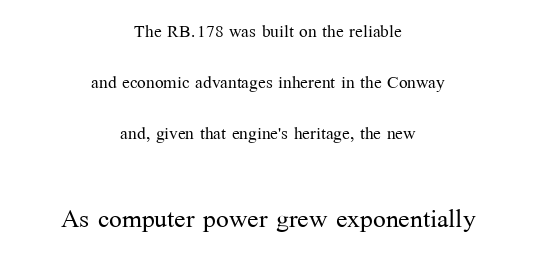
Q: Is the text bold? A: No.
Q: Is the text italic (slanted)? A: No, it is upright.
Q: Is the typeface a serif or a sans-serif typeface? A: Serif.
Q: Is the text underlined? A: No.
Q: How is the paragraph aligned? A: Centered.
Q: Is the spacing between letters normal or unusually wide? A: Normal.
Q: Is the spacing between lines tight, normal or loose? A: Loose.
Q: Which block of text is set in a larger size, the first (top) or the second (bottom)? A: The second (bottom) one.
Q: Width (condensed, normal, or wide)? A: Normal.
Q: Stroke contrast? A: Medium.
Q: x-height? A: Medium.
Q: Monospaced? A: No.
